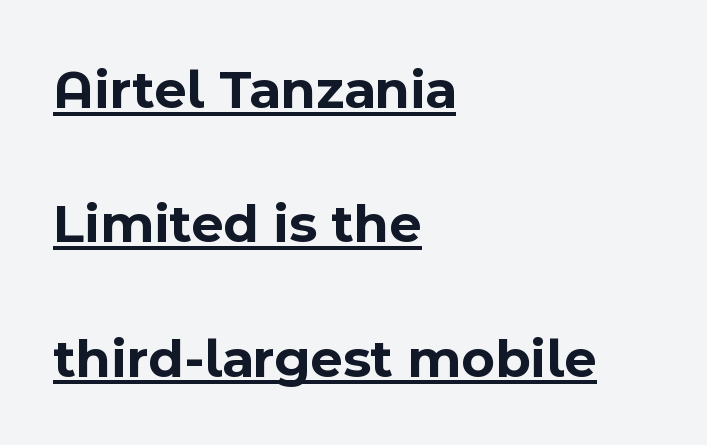
The image shows 56 px bold sans-serif type, upright; set left-aligned, loose line spacing (2.4x), normal letter spacing, underlined; a medium x-height.
